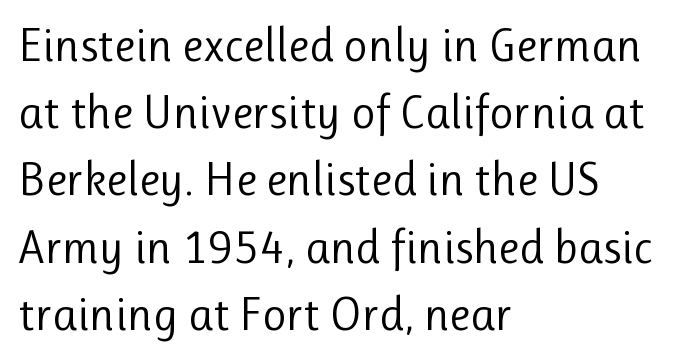
Q: Is the text bold? A: No.
Q: Is the text italic (slanted)? A: No, it is upright.
Q: Is the typeface a serif or a sans-serif typeface? A: Sans-serif.
Q: Is the text underlined? A: No.
Q: How is the paragraph aligned? A: Left-aligned.
Q: Is the spacing between letters normal or unusually wide? A: Normal.
Q: Is the spacing between lines tight, normal or loose? A: Normal.
Q: Width (condensed, normal, or wide)? A: Normal.
Q: Stroke contrast? A: Low.
Q: x-height? A: Medium.
Q: Monospaced? A: No.
